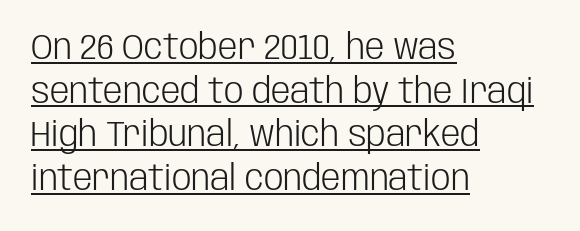
The image shows 35 px light, condensed sans-serif type, upright; set left-aligned, normal line spacing (1.25x), normal letter spacing, underlined; low stroke contrast and a large x-height.
